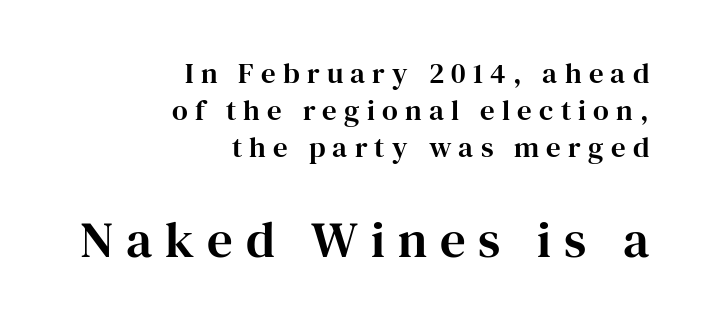
Is there much room between lines? A standard amount, neither cramped nor airy. Visually the block forms a straight wall on the right and a jagged coastline on the left. The gap between lines stays unmarked. I'd call this a serif setting — the letters wear small feet. The line texture is sparse and dotted thanks to wide tracking.
